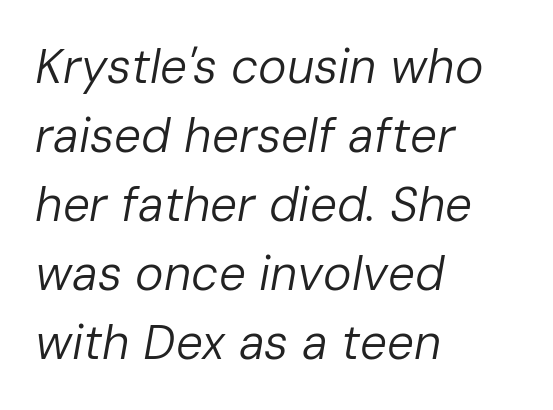
Q: Is the text bold? A: No.
Q: Is the text italic (slanted)? A: Yes, it leans right by about 10 degrees.
Q: Is the text underlined? A: No.
Q: How is the paragraph aligned? A: Left-aligned.
Q: Is the spacing between letters normal or unusually wide? A: Normal.
Q: Is the spacing between lines tight, normal or loose? A: Normal.
Q: Width (condensed, normal, or wide)? A: Normal.
Q: Stroke contrast? A: Low.
Q: x-height? A: Medium.
Q: Monospaced? A: No.
